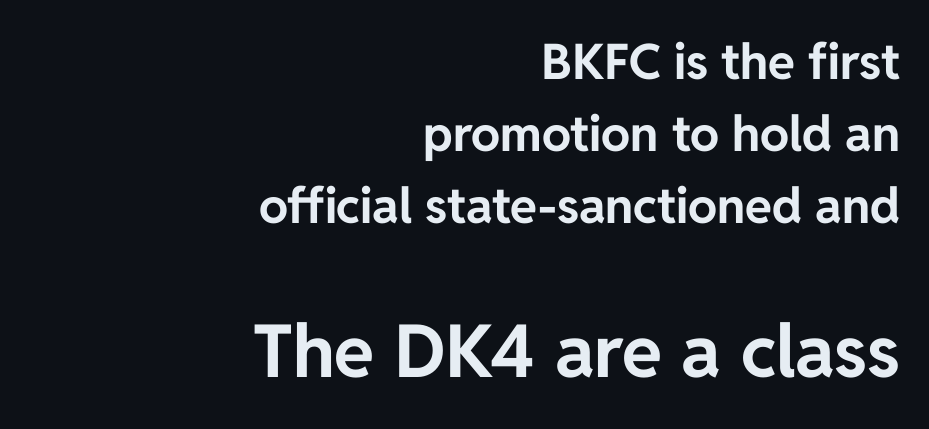
Q: Is the text bold? A: Yes.
Q: Is the text italic (slanted)? A: No, it is upright.
Q: Is the typeface a serif or a sans-serif typeface? A: Sans-serif.
Q: Is the text underlined? A: No.
Q: How is the paragraph aligned? A: Right-aligned.
Q: Is the spacing between letters normal or unusually wide? A: Normal.
Q: Is the spacing between lines tight, normal or loose? A: Normal.
Q: Which block of text is set in a larger size, the first (top) or the second (bottom)? A: The second (bottom) one.
Q: Width (condensed, normal, or wide)? A: Normal.
Q: Stroke contrast? A: Low.
Q: x-height? A: Medium.
Q: Monospaced? A: No.
